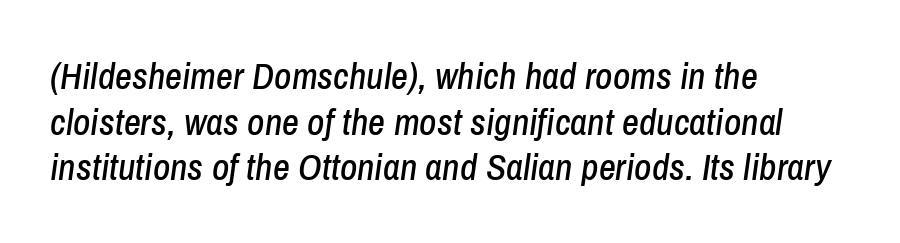
Italic: yes, the glyphs are oblique. Letters rest on an invisible, unmarked baseline. The paragraph has a hard left edge and a soft right edge. Is this a fixed-width face? No — the glyphs have proportional, varying widths.
